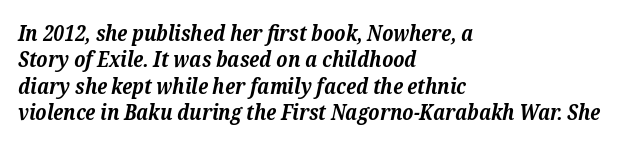
The image shows 21 px bold type, italic (leaning right); set left-aligned, normal line spacing (1.26x), normal letter spacing, not underlined.
